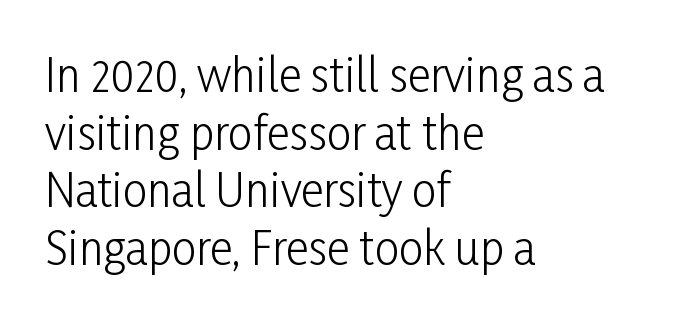
{"serif": "no", "italic": "no", "bold": "no", "weight": "light", "width": "condensed", "stroke_contrast": "low", "x_height": "medium", "monospaced": "no", "underline": "no", "align": "left", "line_spacing": "normal", "line_spacing_ratio": 1.31, "letter_spacing": "normal", "letter_spacing_em": 0.0, "glyph_px": 44}
